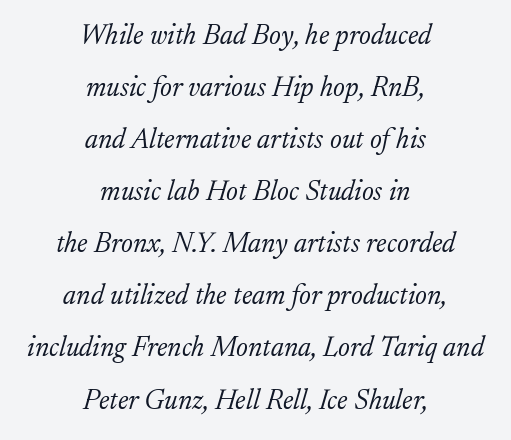
Q: Is the text bold? A: No.
Q: Is the text italic (slanted)? A: Yes, it leans right by about 17 degrees.
Q: Is the typeface a serif or a sans-serif typeface? A: Serif.
Q: Is the text underlined? A: No.
Q: How is the paragraph aligned? A: Centered.
Q: Is the spacing between letters normal or unusually wide? A: Normal.
Q: Width (condensed, normal, or wide)? A: Normal.
Q: Stroke contrast? A: Low.
Q: x-height? A: Small.
Q: Monospaced? A: No.
